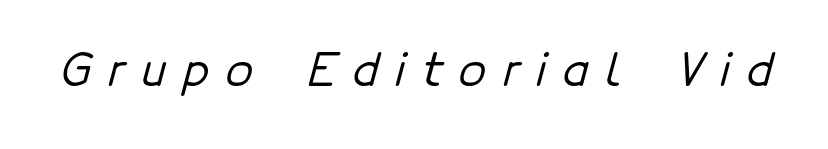
The image shows 44 px sans-serif type; set unusually wide letter spacing (+0.38 em), not underlined; low stroke contrast and a medium x-height.
